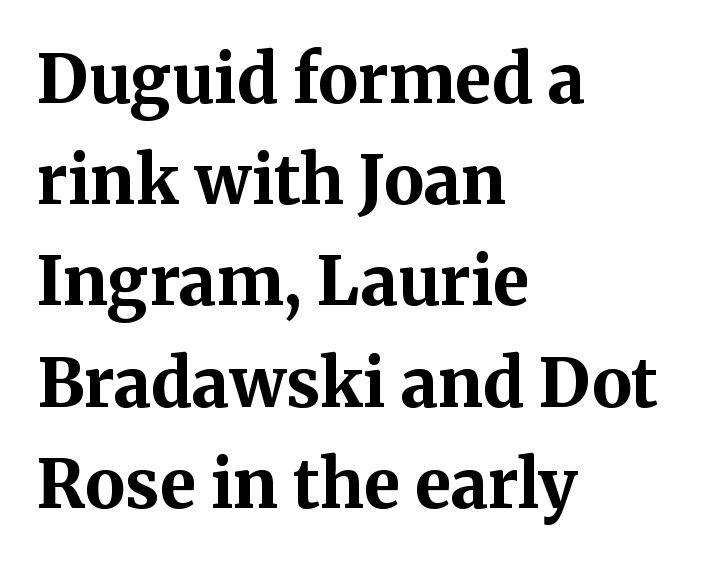
Type style note: has serifs. When letters stand straight like this, we call the style roman or upright. Casual observation: everything's shoved over to the left. These lines sit exactly where default settings would place them.
